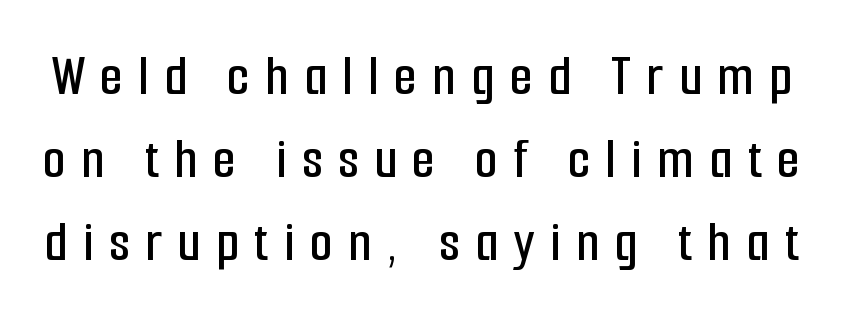
The image shows 59 px condensed sans-serif type, upright; set normal line spacing (1.41x), unusually wide letter spacing (+0.26 em), not underlined; low stroke contrast and a medium x-height.
